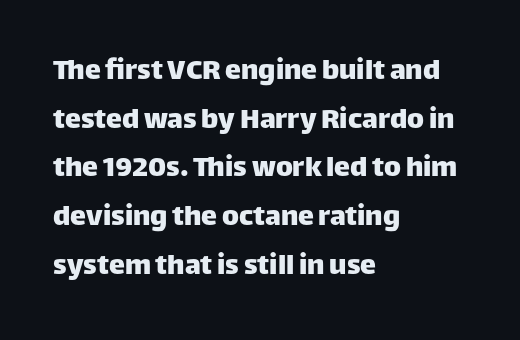
Q: Is the text italic (slanted)? A: No, it is upright.
Q: Is the typeface a serif or a sans-serif typeface? A: Sans-serif.
Q: Is the text underlined? A: No.
Q: How is the paragraph aligned? A: Left-aligned.
Q: Is the spacing between letters normal or unusually wide? A: Normal.
Q: Is the spacing between lines tight, normal or loose? A: Normal.
Q: Width (condensed, normal, or wide)? A: Normal.
Q: Stroke contrast? A: Low.
Q: x-height? A: Large.
Q: Monospaced? A: No.
